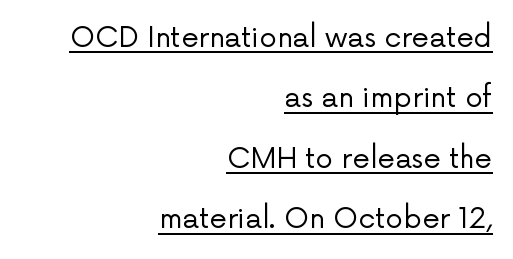
The image shows 28 px regular-weight sans-serif type, upright; set right-aligned, loose line spacing (2.16x), normal letter spacing, underlined; low stroke contrast and a medium x-height.
